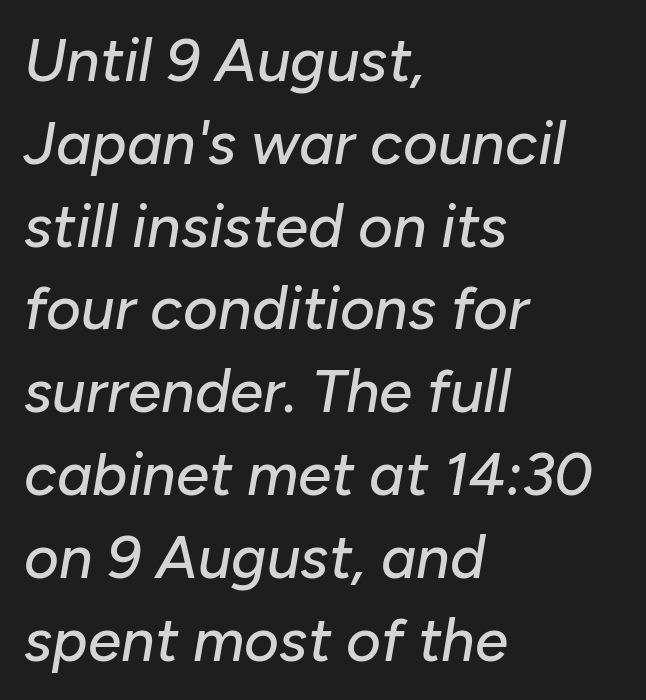
Caption: standard tracking, unaltered. The paragraph shown leans on its left margin. You could not count columns in this text — the font is proportionally spaced. The face used here has a pronounced slope to its letters.
